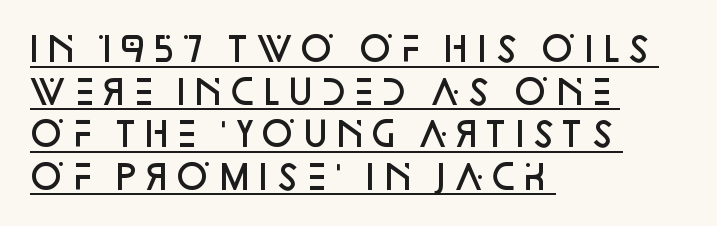
The image shows 33 px semibold sans-serif type, upright; set left-aligned, normal line spacing (1.29x), normal letter spacing, underlined; low stroke contrast and a large x-height.
